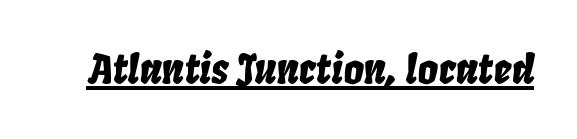
Q: Is the text italic (slanted)? A: Yes, it leans right by about 8 degrees.
Q: Is the text underlined? A: Yes.
Q: Is the spacing between letters normal or unusually wide? A: Normal.
Q: Width (condensed, normal, or wide)? A: Condensed.
Q: Stroke contrast? A: Low.
Q: x-height? A: Large.
Q: Monospaced? A: No.
